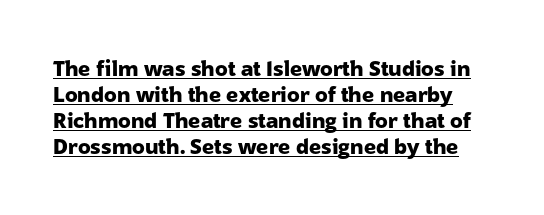
A baseline rule has been typeset under these characters. What weight is shown? A full bold with thick strokes. Designer's note — italics off, roman on. Nobody touched the tracking dial on this one.
